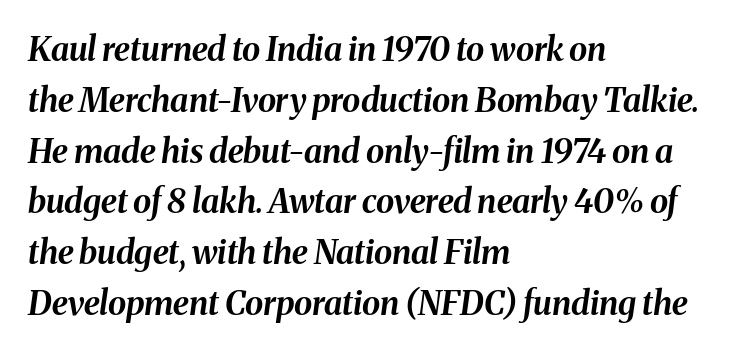
{"italic": "yes", "lean": "right", "slant_degrees": 8, "bold": "yes", "weight": "bold", "width": "normal", "stroke_contrast": "medium", "x_height": "medium", "monospaced": "no", "underline": "no", "align": "left", "line_spacing": "normal", "line_spacing_ratio": 1.54, "letter_spacing": "normal", "letter_spacing_em": 0.0, "glyph_px": 33}
